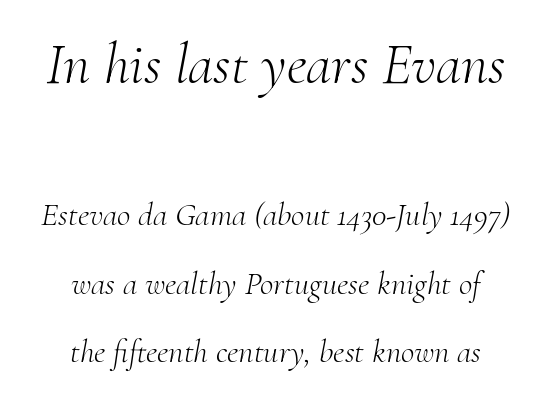
Successive baselines arrive slowly, with a big drop between each. The font family rendered here belongs to the serif group. Is the letter spacing exaggerated? No — it looks like the ordinary default. Beneath every word, the page is bare. Slant detected: the letters are inclined.
